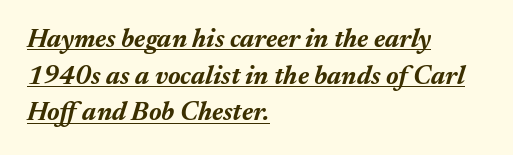
Q: Is the text bold? A: Yes.
Q: Is the text italic (slanted)? A: Yes, it leans right by about 17 degrees.
Q: Is the text underlined? A: Yes.
Q: How is the paragraph aligned? A: Left-aligned.
Q: Is the spacing between letters normal or unusually wide? A: Normal.
Q: Is the spacing between lines tight, normal or loose? A: Normal.
